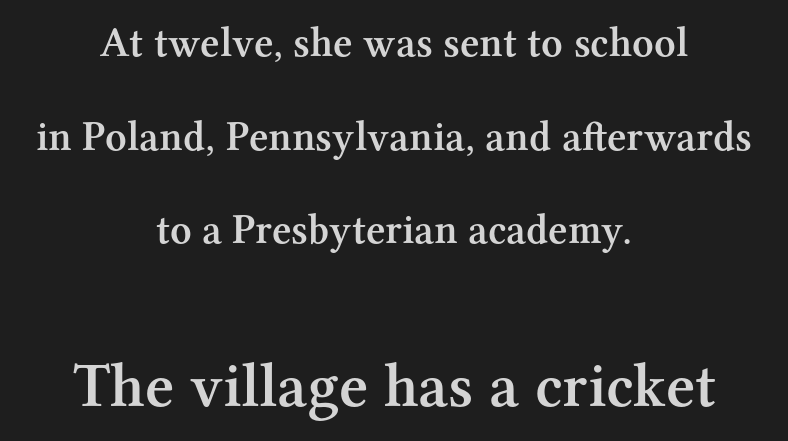
The image shows 63 px semibold serif type, upright; set centered, loose line spacing (2.23x), normal letter spacing, not underlined; the second (bottom) block is 1.5x larger; medium stroke contrast and a medium x-height.
